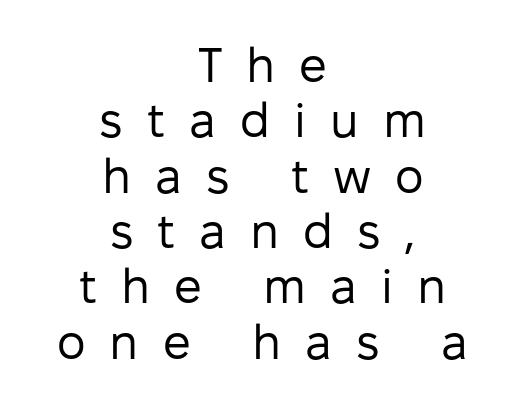
Examine the stroke ends and you'll find no serifs. Weight: regular or lighter. Just letters on the line, the space beneath them empty. The passage shown stacks its lines with hardly any gap.
